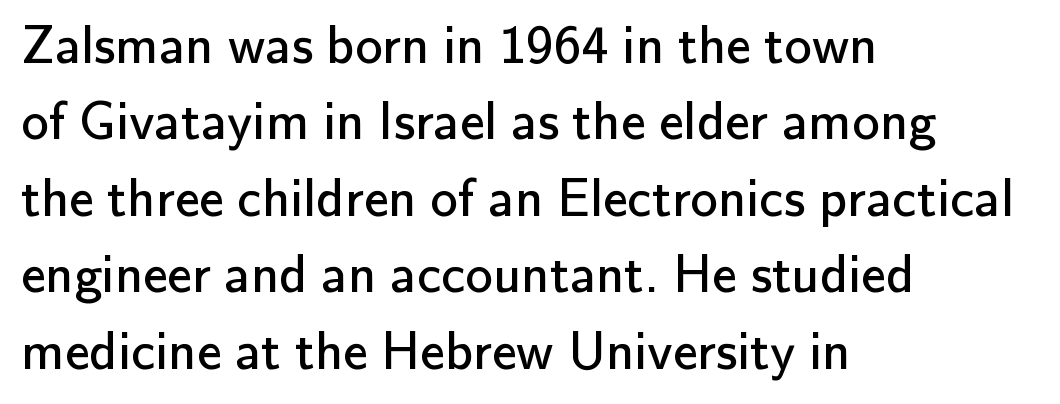
To sum up the face: it is a sans, with no serifs. Visually the block forms a straight wall on the left and a jagged coastline on the right. Unbolded letterforms with no extra heft. The letters advance in unequal steps, a hallmark of proportional type. A roman cut, with each character standing at attention.
